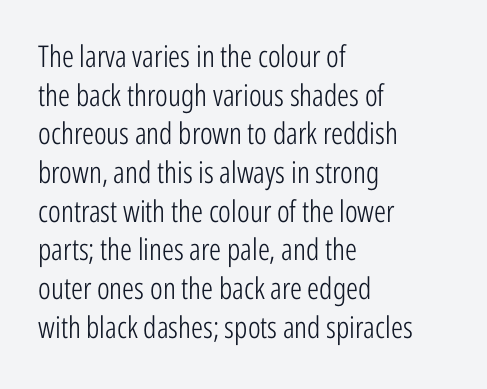
The image shows 30 px light, condensed sans-serif type, upright; set left-aligned, normal line spacing (1.29x), normal letter spacing, not underlined; low stroke contrast and a medium x-height.
